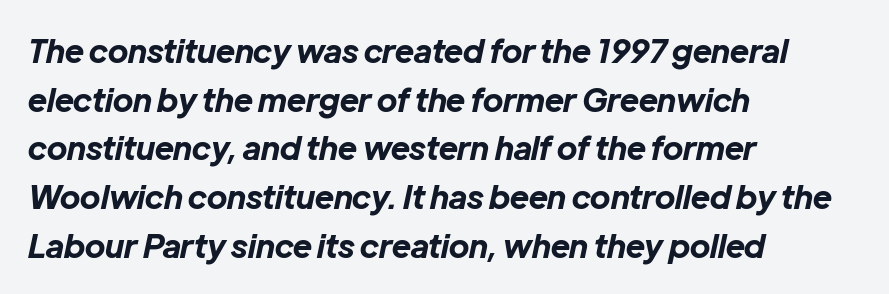
{"italic": "yes", "lean": "right", "slant_degrees": 12, "bold": "yes", "weight": "bold", "width": "normal", "stroke_contrast": "low", "x_height": "medium", "monospaced": "no", "underline": "no", "align": "left", "line_spacing": "normal", "line_spacing_ratio": 1.52, "letter_spacing": "normal", "letter_spacing_em": 0.0, "glyph_px": 32}
